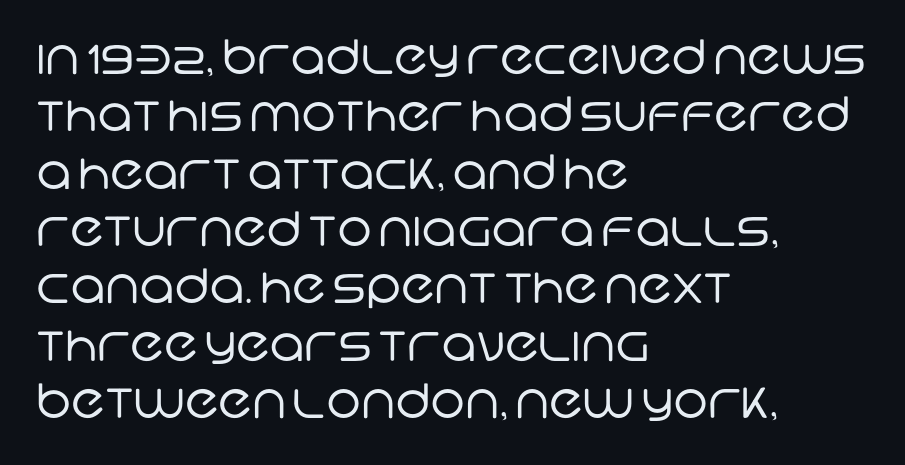
{"serif": "no", "bold": "no", "weight": "regular", "width": "normal", "stroke_contrast": "low", "x_height": "large", "monospaced": "no", "underline": "no", "align": "left", "line_spacing_ratio": 1.22, "letter_spacing": "normal", "letter_spacing_em": 0.0, "glyph_px": 47}
